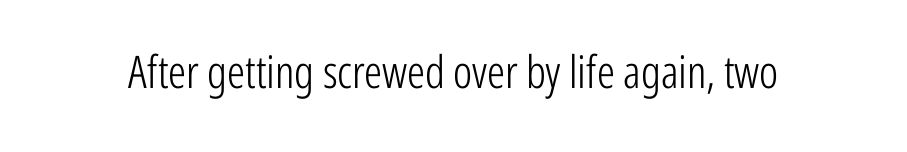
{"serif": "no", "italic": "no", "bold": "no", "weight": "light", "width": "condensed", "stroke_contrast": "low", "x_height": "medium", "monospaced": "no", "underline": "no", "letter_spacing": "normal", "letter_spacing_em": 0.0, "glyph_px": 45}
